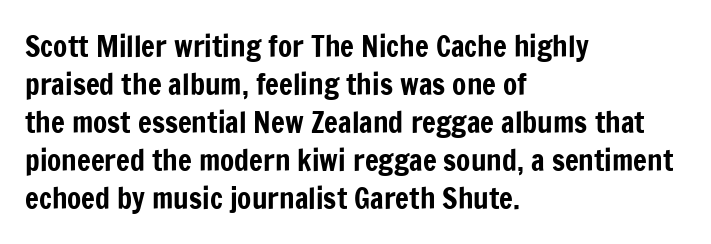
{"serif": "no", "italic": "no", "width": "condensed", "stroke_contrast": "low", "x_height": "medium", "monospaced": "no", "underline": "no", "align": "left", "line_spacing": "normal", "line_spacing_ratio": 1.31, "letter_spacing": "normal", "letter_spacing_em": 0.0, "glyph_px": 29}
